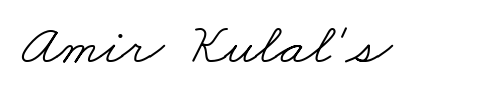
{"serif": "yes", "bold": "no", "weight": "light", "width": "wide", "stroke_contrast": "low", "x_height": "small", "monospaced": "no", "underline": "no", "letter_spacing": "normal", "letter_spacing_em": 0.0, "glyph_px": 59}
